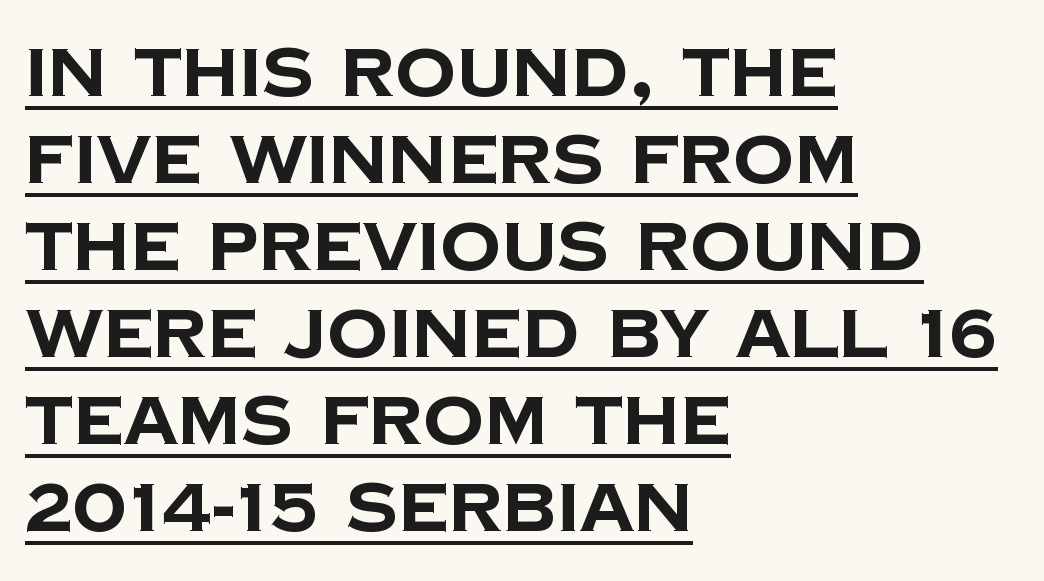
The image shows 68 px bold sans-serif type; set left-aligned, normal line spacing (1.28x), normal letter spacing, underlined; low stroke contrast and a large x-height.
